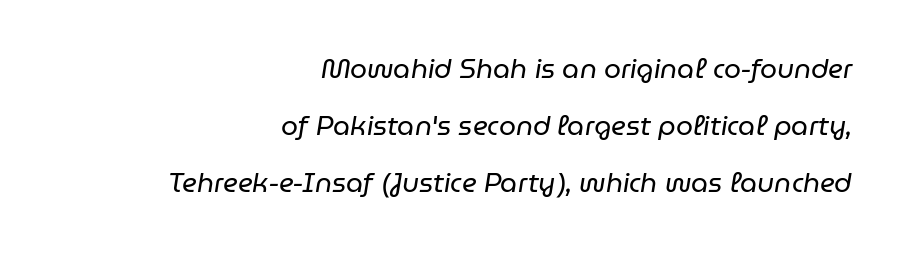
The image shows 27 px text type, italic (leaning right); set right-aligned, loose line spacing (2.12x), normal letter spacing, not underlined.
